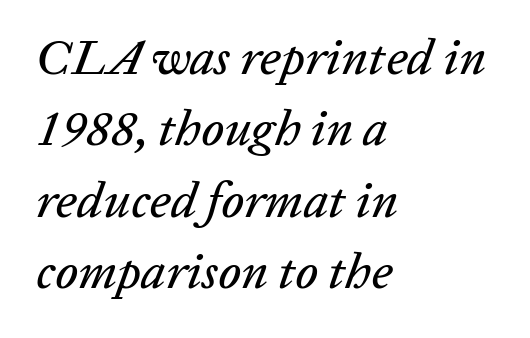
{"italic": "yes", "lean": "right", "slant_degrees": 20, "width": "normal", "stroke_contrast": "low", "x_height": "medium", "monospaced": "no", "underline": "no", "align": "left", "line_spacing": "normal", "line_spacing_ratio": 1.43, "letter_spacing": "normal", "letter_spacing_em": 0.0, "glyph_px": 50}
